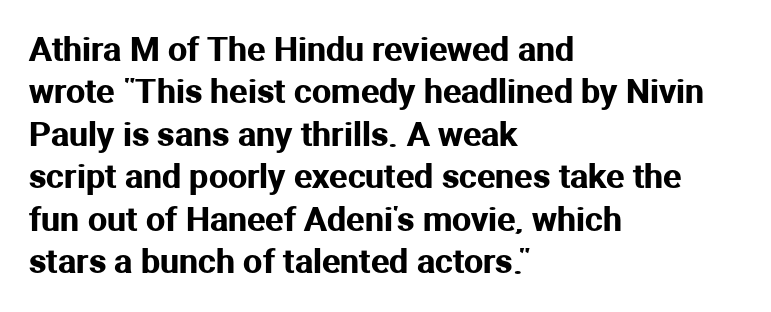
Q: Is the text italic (slanted)? A: No, it is upright.
Q: Is the typeface a serif or a sans-serif typeface? A: Sans-serif.
Q: Is the text underlined? A: No.
Q: How is the paragraph aligned? A: Left-aligned.
Q: Is the spacing between letters normal or unusually wide? A: Normal.
Q: Is the spacing between lines tight, normal or loose? A: Normal.
Q: Width (condensed, normal, or wide)? A: Normal.
Q: Stroke contrast? A: Medium.
Q: x-height? A: Medium.
Q: Monospaced? A: No.
